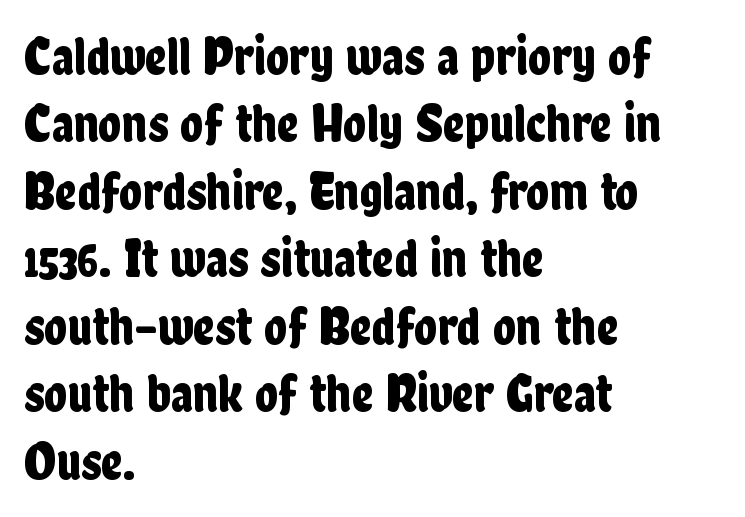
Q: Is the text italic (slanted)? A: No, it is upright.
Q: Is the typeface a serif or a sans-serif typeface? A: Sans-serif.
Q: Is the text underlined? A: No.
Q: How is the paragraph aligned? A: Left-aligned.
Q: Is the spacing between letters normal or unusually wide? A: Normal.
Q: Is the spacing between lines tight, normal or loose? A: Normal.
Q: Width (condensed, normal, or wide)? A: Condensed.
Q: Stroke contrast? A: Low.
Q: x-height? A: Medium.
Q: Monospaced? A: No.
